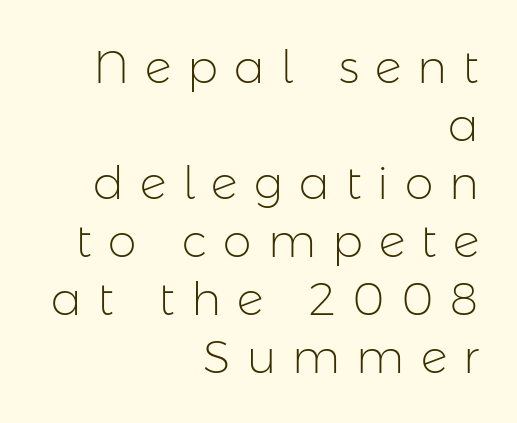
{"serif": "no", "italic": "no", "bold": "no", "weight": "light", "width": "normal", "stroke_contrast": "low", "x_height": "medium", "monospaced": "no", "underline": "no", "align": "right", "line_spacing": "normal", "line_spacing_ratio": 1.26, "letter_spacing": "wide", "letter_spacing_em": 0.35, "glyph_px": 46}
